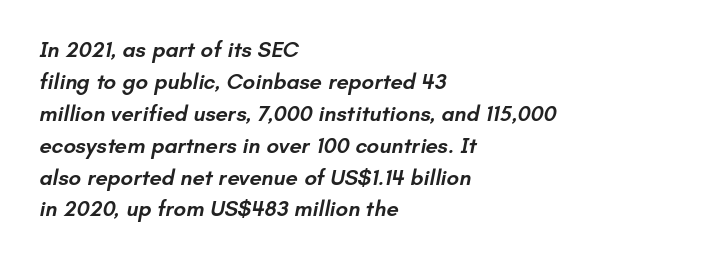
Q: Is the text bold? A: Semi-bold.
Q: Is the text underlined? A: No.
Q: How is the paragraph aligned? A: Left-aligned.
Q: Is the spacing between letters normal or unusually wide? A: Normal.
Q: Is the spacing between lines tight, normal or loose? A: Normal.
